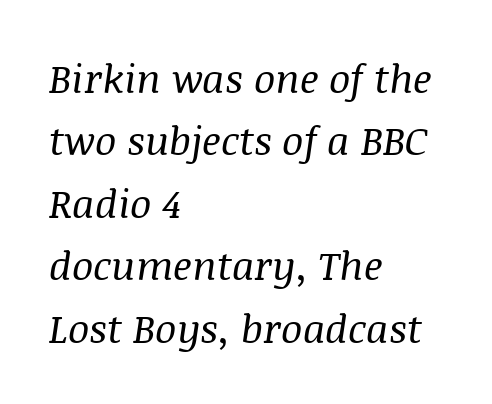
Characters are canted at an angle relative to the baseline's perpendicular. Here the glyphs are tracked normally, forming tight word shapes. Spacing verdict: proportional, widths tailored to each character. The strip under each line holds only bare page. The compositor pushed each line to the left boundary. Letterform terminals end in serifs throughout the passage.
